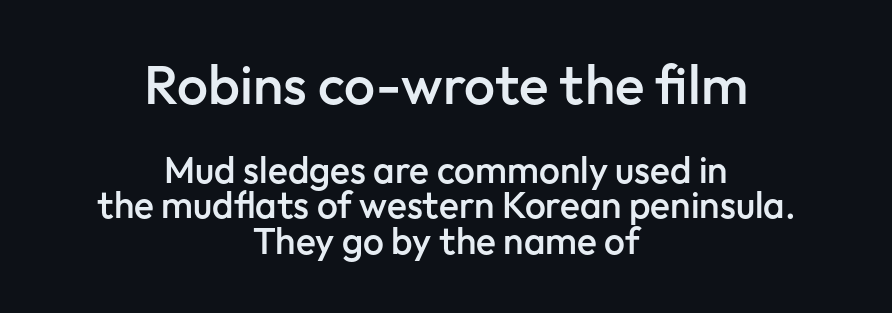
The image shows 55 px semibold sans-serif type, upright; set centered, tight line spacing (0.96x), normal letter spacing, not underlined; the first (top) block is 1.49x larger; low stroke contrast and a medium x-height.
